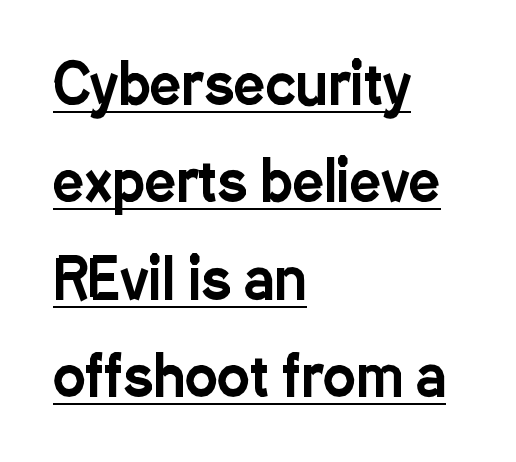
The image shows 55 px condensed sans-serif type, upright; set left-aligned, line spacing 1.77x, normal letter spacing, underlined; low stroke contrast and a medium x-height.
